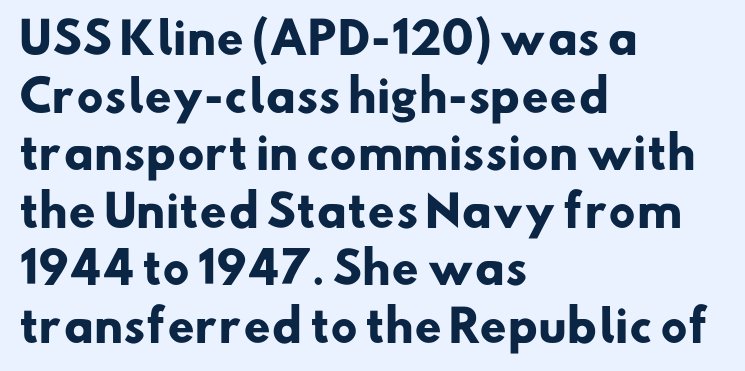
The image shows 43 px heavy sans-serif type; set left-aligned, normal line spacing (1.34x), normal letter spacing, not underlined; low stroke contrast and a small x-height.
